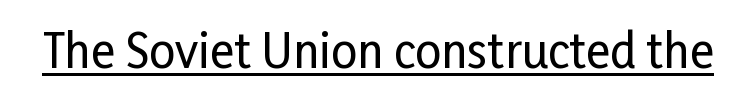
What stands out about the letter spacing? Nothing — it is the standard amount. A roman cut, with each character standing at attention. Underline: present. The font family rendered here belongs to the sans-serif group.
